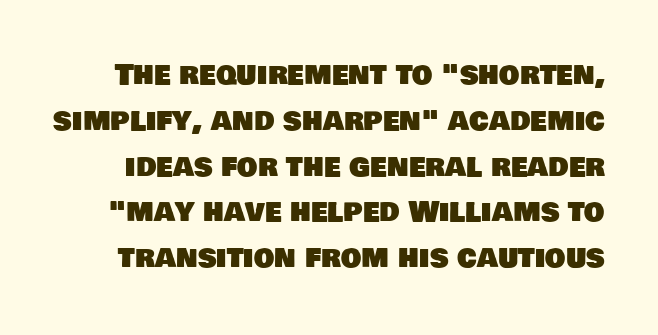
Successive baselines arrive at the customary interval. Glyph-to-glyph distance matches everyday printed text. A typesetter would label this face a sans. You could not count columns in this text — the font is proportionally spaced. Underline: absent.
